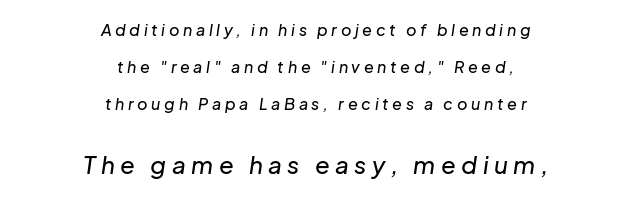
Q: Is the text italic (slanted)? A: Yes, it leans right by about 8 degrees.
Q: Is the text underlined? A: No.
Q: How is the paragraph aligned? A: Centered.
Q: Is the spacing between letters normal or unusually wide? A: Unusually wide.
Q: Is the spacing between lines tight, normal or loose? A: Loose.
Q: Which block of text is set in a larger size, the first (top) or the second (bottom)? A: The second (bottom) one.
